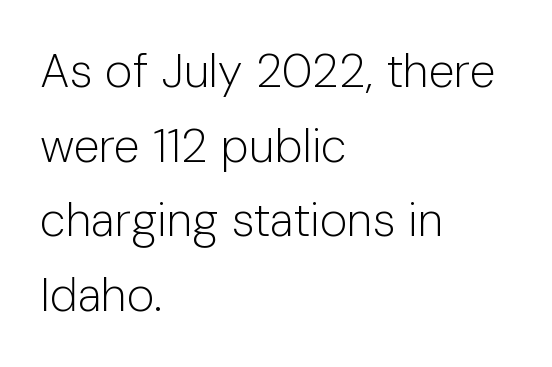
{"serif": "no", "italic": "no", "bold": "no", "weight": "light", "width": "normal", "stroke_contrast": "low", "x_height": "medium", "monospaced": "no", "underline": "no", "align": "left", "line_spacing": "normal", "line_spacing_ratio": 1.59, "letter_spacing": "normal", "letter_spacing_em": 0.0, "glyph_px": 47}
